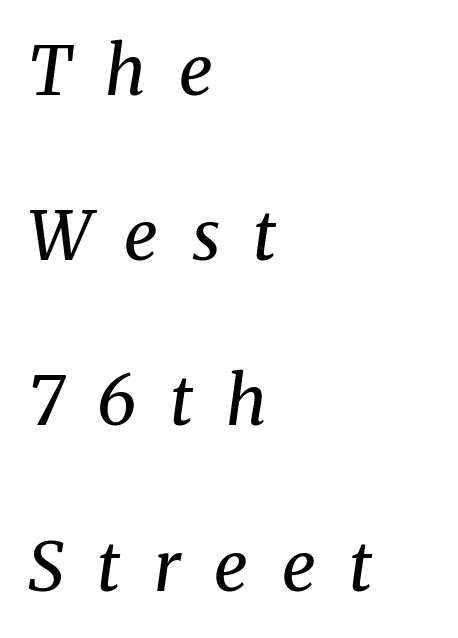
The image shows 68 px regular-weight serif type, italic (leaning right); set left-aligned, loose line spacing (2.43x), unusually wide letter spacing (+0.49 em), not underlined; medium stroke contrast and a medium x-height.
